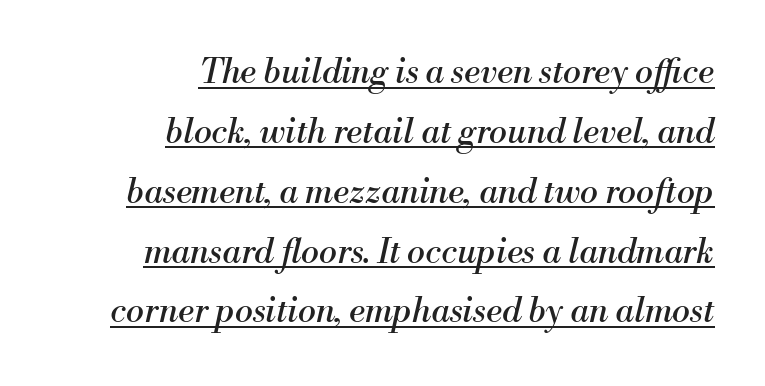
These lines keep a tight, regular rhythm from letter to letter. One-word summary of the alignment: right. A typographer would call this underscored text. Is the stroke heavy? The answer is a plain regular-or-lighter. The typography opts for an oblique posture over an upright one.
